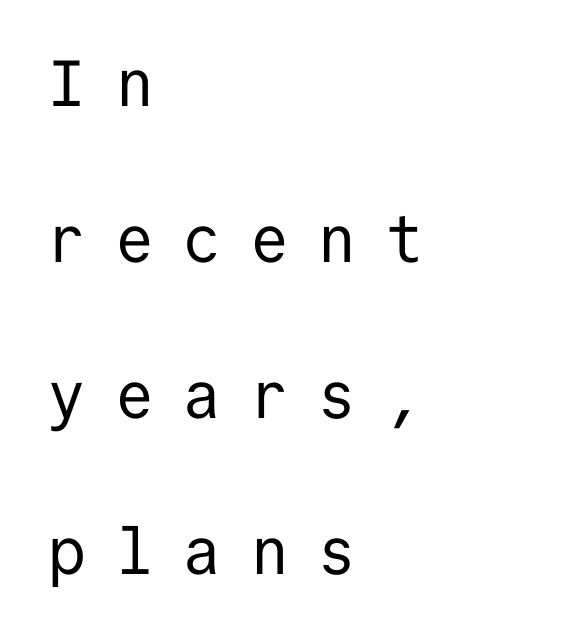
Q: Is the text bold? A: No.
Q: Is the text italic (slanted)? A: No, it is upright.
Q: Is the typeface a serif or a sans-serif typeface? A: Sans-serif.
Q: Is the text underlined? A: No.
Q: How is the paragraph aligned? A: Left-aligned.
Q: Is the spacing between letters normal or unusually wide? A: Unusually wide.
Q: Is the spacing between lines tight, normal or loose? A: Loose.
Q: Width (condensed, normal, or wide)? A: Normal.
Q: Stroke contrast? A: Low.
Q: x-height? A: Medium.
Q: Monospaced? A: Yes.
